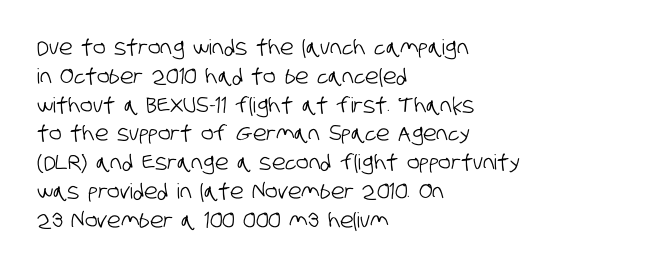
Q: Is the text underlined? A: No.
Q: How is the paragraph aligned? A: Left-aligned.
Q: Is the spacing between letters normal or unusually wide? A: Normal.
Q: Is the spacing between lines tight, normal or loose? A: Normal.
